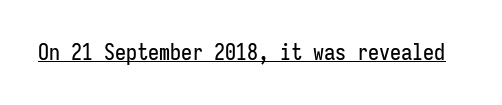
Compared with typical body copy, the letter spacing here is the same. Honestly, the underline is the first thing you notice here. No italicization has been applied; the sample stays upright.
